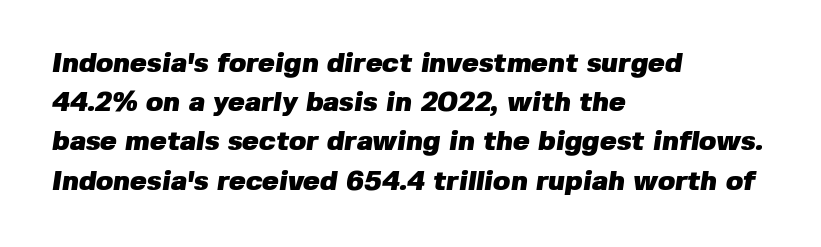
Q: Is the text bold? A: Yes.
Q: Is the typeface a serif or a sans-serif typeface? A: Sans-serif.
Q: Is the text underlined? A: No.
Q: How is the paragraph aligned? A: Left-aligned.
Q: Is the spacing between letters normal or unusually wide? A: Normal.
Q: Is the spacing between lines tight, normal or loose? A: Normal.
Q: Width (condensed, normal, or wide)? A: Normal.
Q: Stroke contrast? A: Low.
Q: x-height? A: Medium.
Q: Monospaced? A: No.
